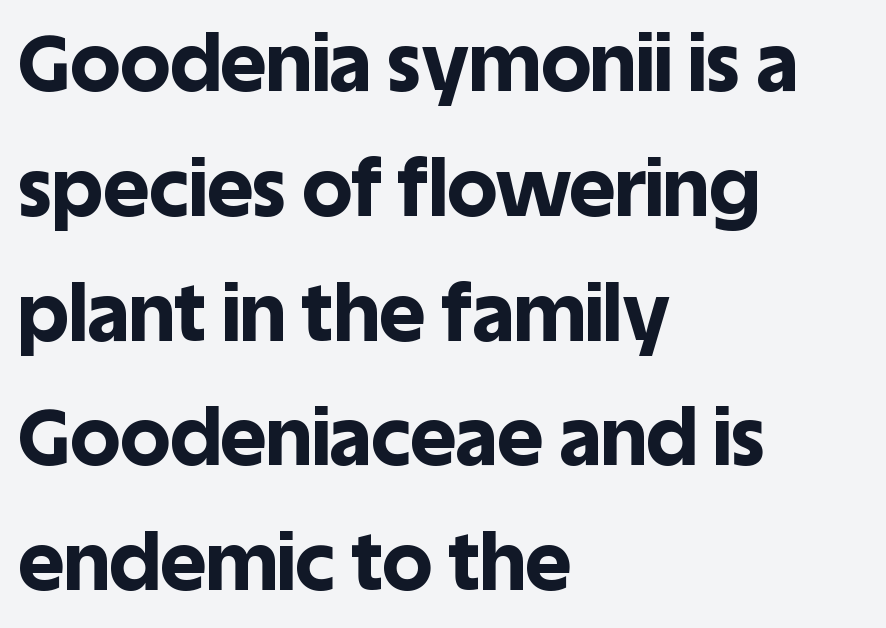
You could not count columns in this text — the font is proportionally spaced. Bare-footed words on every line. Horizontal bands of white between lines are of average thickness. Notice how the stems are strictly vertical — no italics here. The line texture is even and compact thanks to regular tracking.
